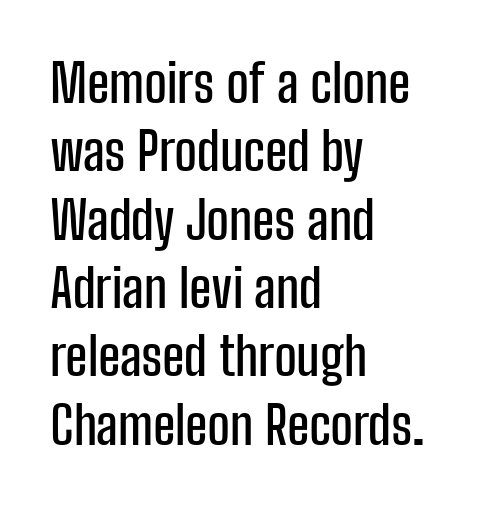
{"serif": "no", "italic": "no", "width": "condensed", "stroke_contrast": "low", "x_height": "medium", "monospaced": "no", "underline": "no", "align": "left", "line_spacing": "normal", "line_spacing_ratio": 1.29, "letter_spacing": "normal", "letter_spacing_em": 0.0, "glyph_px": 53}
